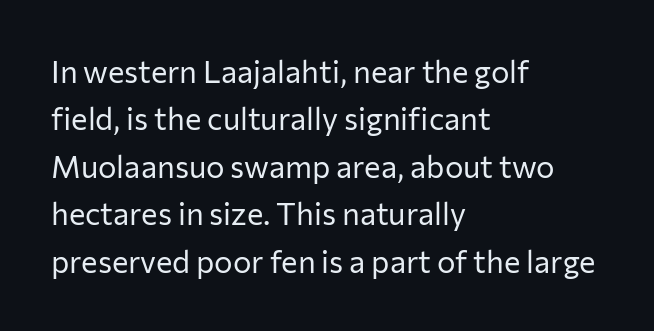
The image shows 31 px regular-weight sans-serif type, upright; set left-aligned, normal line spacing (1.53x), normal letter spacing, not underlined; low stroke contrast and a medium x-height.
